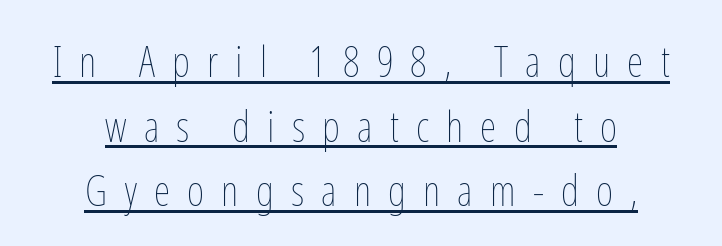
The image shows 42 px thin, condensed type, upright; set centered, normal line spacing (1.54x), unusually wide letter spacing (+0.41 em), underlined; low stroke contrast and a medium x-height.
